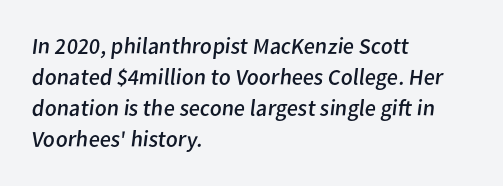
The image shows 23 px text type; set left-aligned, normal line spacing (1.35x), normal letter spacing, not underlined.
